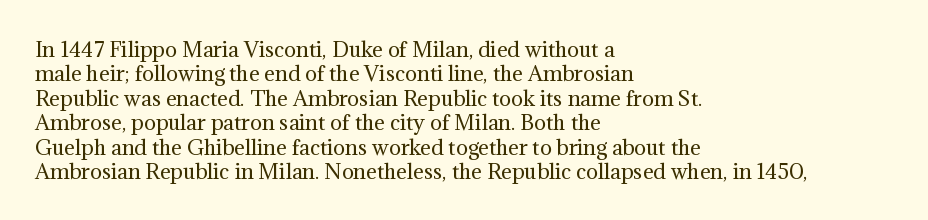
These lines keep a tight, regular rhythm from letter to letter. In CSS terms this would be text-align: left. Weight: in the light-to-regular range. This is roman type, the default non-slanted kind. Decoration check: the copy has no underline.
